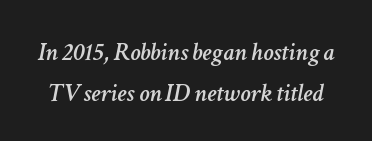
Q: Is the text italic (slanted)? A: Yes, it leans right by about 11 degrees.
Q: Is the text underlined? A: No.
Q: Is the spacing between letters normal or unusually wide? A: Normal.
Q: Is the spacing between lines tight, normal or loose? A: Normal.
